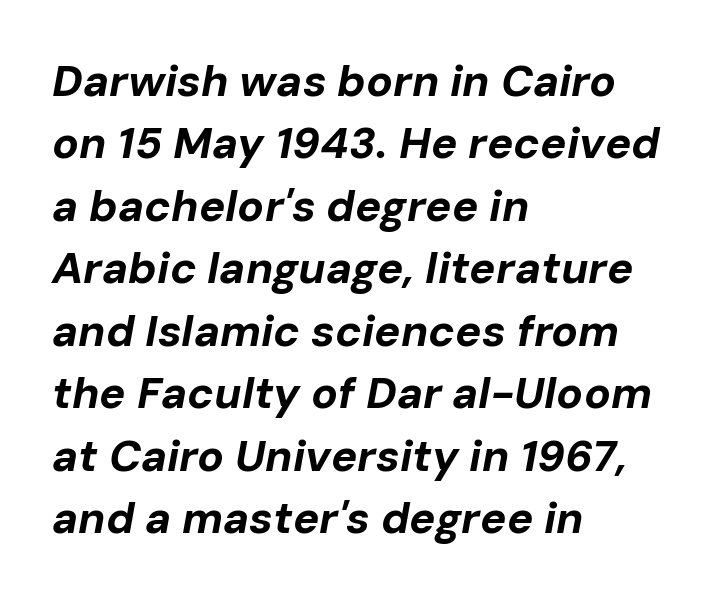
Q: Is the text bold? A: Yes.
Q: Is the text italic (slanted)? A: Yes, it leans right by about 10 degrees.
Q: Is the text underlined? A: No.
Q: How is the paragraph aligned? A: Left-aligned.
Q: Is the spacing between letters normal or unusually wide? A: Normal.
Q: Is the spacing between lines tight, normal or loose? A: Normal.
Q: Width (condensed, normal, or wide)? A: Normal.
Q: Stroke contrast? A: Low.
Q: x-height? A: Medium.
Q: Monospaced? A: No.
